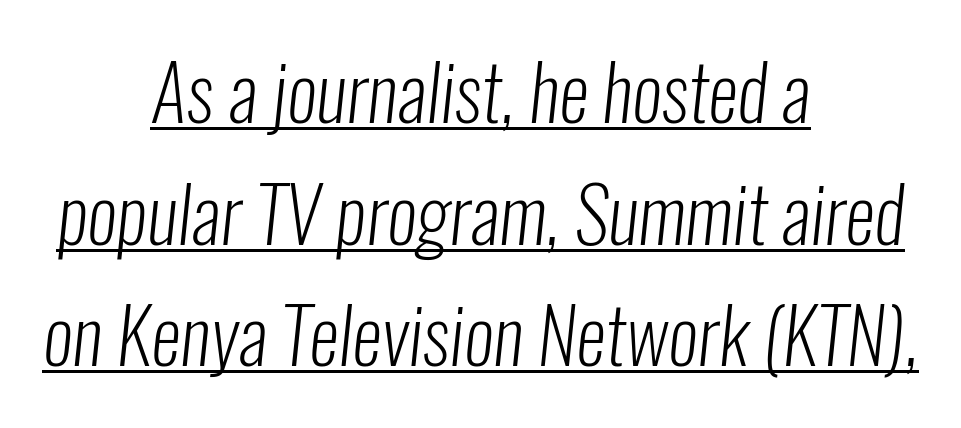
Each new line begins a customary step beneath the previous one. Notice how a bar underscores the lettering throughout. The gaps between neighbouring characters are ordinary and unremarkable. Is the type heavy? It reads as light-to-regular instead. Are there feet on the stems? There aren't — it's a sans.
